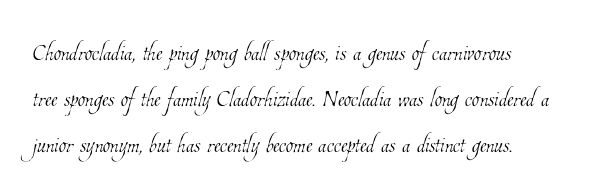
The image shows 30 px thin, condensed type; set left-aligned, normal line spacing (1.53x), normal letter spacing, not underlined; low stroke contrast and a medium x-height.
